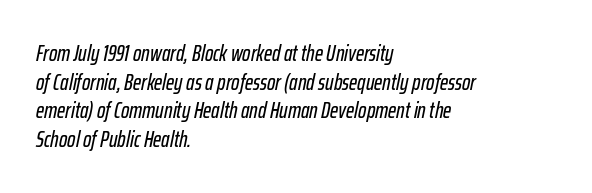
Q: Is the text italic (slanted)? A: Yes, it leans right by about 12 degrees.
Q: Is the text underlined? A: No.
Q: How is the paragraph aligned? A: Left-aligned.
Q: Is the spacing between letters normal or unusually wide? A: Normal.
Q: Is the spacing between lines tight, normal or loose? A: Normal.
